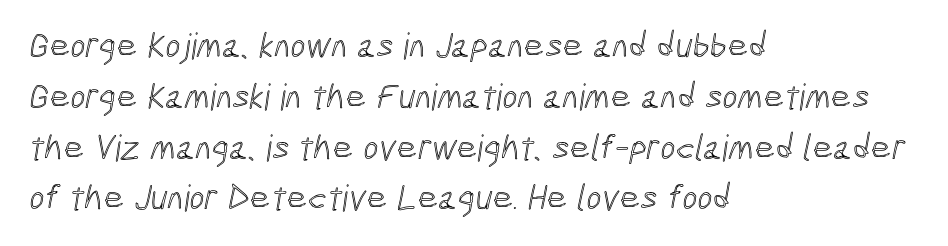
{"width": "condensed", "x_height": "medium", "monospaced": "no", "underline": "no", "align": "left", "line_spacing": "normal", "line_spacing_ratio": 1.41, "letter_spacing": "normal", "letter_spacing_em": 0.0, "glyph_px": 36}
